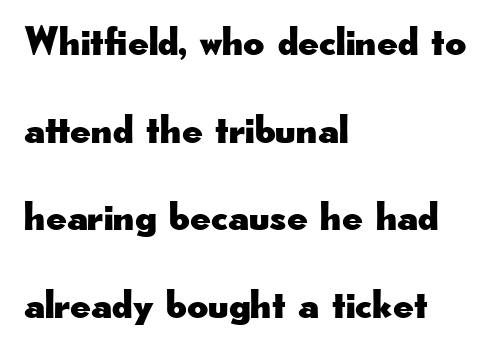
Q: Is the text italic (slanted)? A: No, it is upright.
Q: Is the typeface a serif or a sans-serif typeface? A: Sans-serif.
Q: Is the text underlined? A: No.
Q: How is the paragraph aligned? A: Left-aligned.
Q: Is the spacing between letters normal or unusually wide? A: Normal.
Q: Is the spacing between lines tight, normal or loose? A: Loose.
Q: Width (condensed, normal, or wide)? A: Wide.
Q: Stroke contrast? A: Low.
Q: x-height? A: Small.
Q: Monospaced? A: No.
